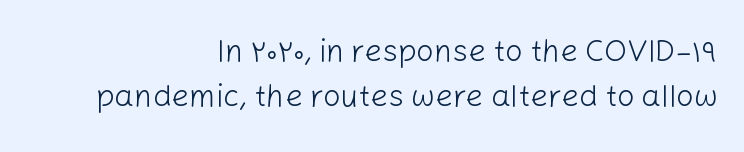
The image shows 31 px light sans-serif type, upright; set right-aligned, normal line spacing (1.45x), normal letter spacing, not underlined; low stroke contrast and a medium x-height.
